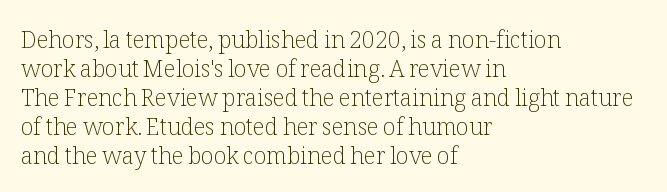
The image shows 23 px text type, upright; set left-aligned, normal line spacing (1.26x), normal letter spacing, not underlined.
